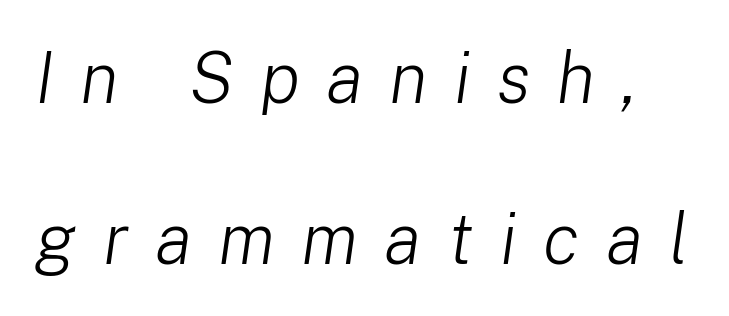
The image shows 71 px light type, italic (leaning right); set loose line spacing (2.27x), unusually wide letter spacing (+0.37 em), not underlined; low stroke contrast and a medium x-height.
